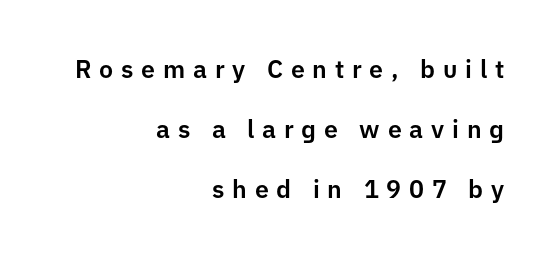
The image shows 25 px text type, upright; set right-aligned, loose line spacing (2.41x), unusually wide letter spacing (+0.31 em), not underlined.
